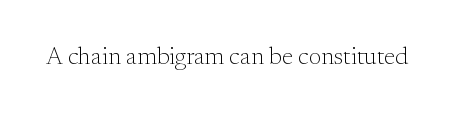
{"italic": "no", "bold": "no", "underline": "no", "letter_spacing": "normal", "letter_spacing_em": 0.0, "glyph_px": 24}
